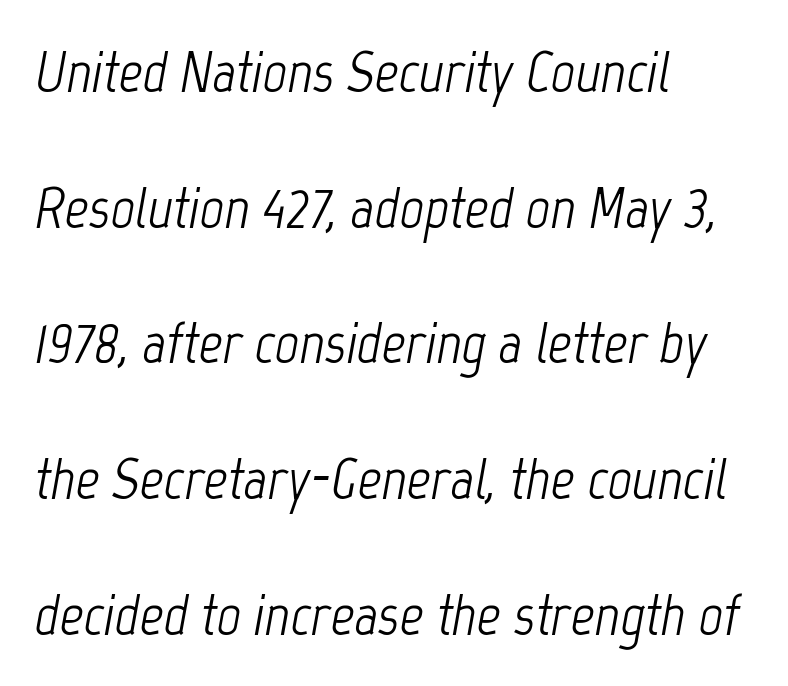
Q: Is the text bold? A: No.
Q: Is the text italic (slanted)? A: Yes, it leans right by about 12 degrees.
Q: Is the text underlined? A: No.
Q: How is the paragraph aligned? A: Left-aligned.
Q: Is the spacing between letters normal or unusually wide? A: Normal.
Q: Is the spacing between lines tight, normal or loose? A: Loose.
Q: Width (condensed, normal, or wide)? A: Condensed.
Q: Stroke contrast? A: Low.
Q: x-height? A: Medium.
Q: Monospaced? A: No.
